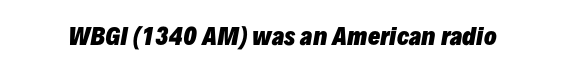
Q: Is the text bold? A: Yes.
Q: Is the text italic (slanted)? A: Yes, it leans right by about 10 degrees.
Q: Is the text underlined? A: No.
Q: Is the spacing between letters normal or unusually wide? A: Normal.
